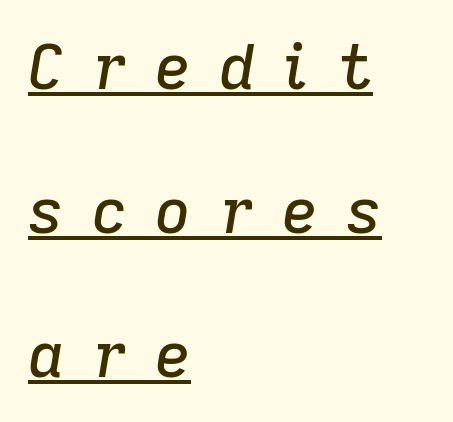
Q: Is the text italic (slanted)? A: Yes, it leans right by about 9 degrees.
Q: Is the text underlined? A: Yes.
Q: How is the paragraph aligned? A: Left-aligned.
Q: Is the spacing between letters normal or unusually wide? A: Unusually wide.
Q: Is the spacing between lines tight, normal or loose? A: Loose.
Q: Width (condensed, normal, or wide)? A: Normal.
Q: Stroke contrast? A: Low.
Q: x-height? A: Medium.
Q: Monospaced? A: No.
